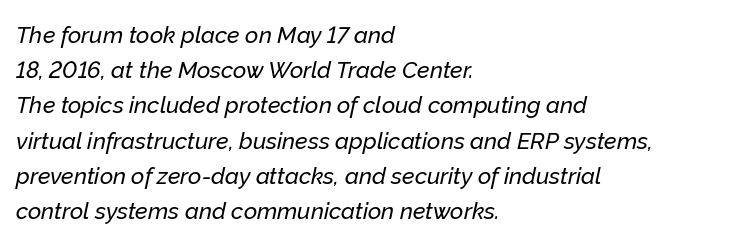
{"italic": "yes", "lean": "right", "slant_degrees": 12, "underline": "no", "align": "left", "line_spacing": "normal", "line_spacing_ratio": 1.53, "letter_spacing": "normal", "letter_spacing_em": 0.0, "glyph_px": 23}
